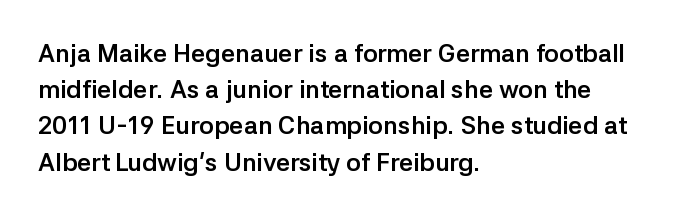
{"italic": "no", "bold": "yes", "underline": "no", "align": "left", "line_spacing": "normal", "line_spacing_ratio": 1.45, "letter_spacing": "normal", "letter_spacing_em": 0.0, "glyph_px": 25}
